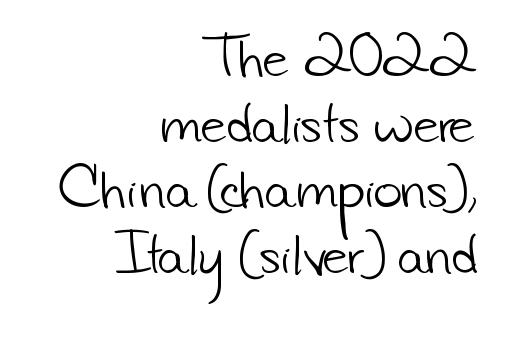
Q: Is the text bold? A: No.
Q: Is the typeface a serif or a sans-serif typeface? A: Sans-serif.
Q: Is the text underlined? A: No.
Q: How is the paragraph aligned? A: Right-aligned.
Q: Is the spacing between letters normal or unusually wide? A: Normal.
Q: Is the spacing between lines tight, normal or loose? A: Normal.
Q: Width (condensed, normal, or wide)? A: Normal.
Q: Stroke contrast? A: Low.
Q: x-height? A: Small.
Q: Monospaced? A: No.
